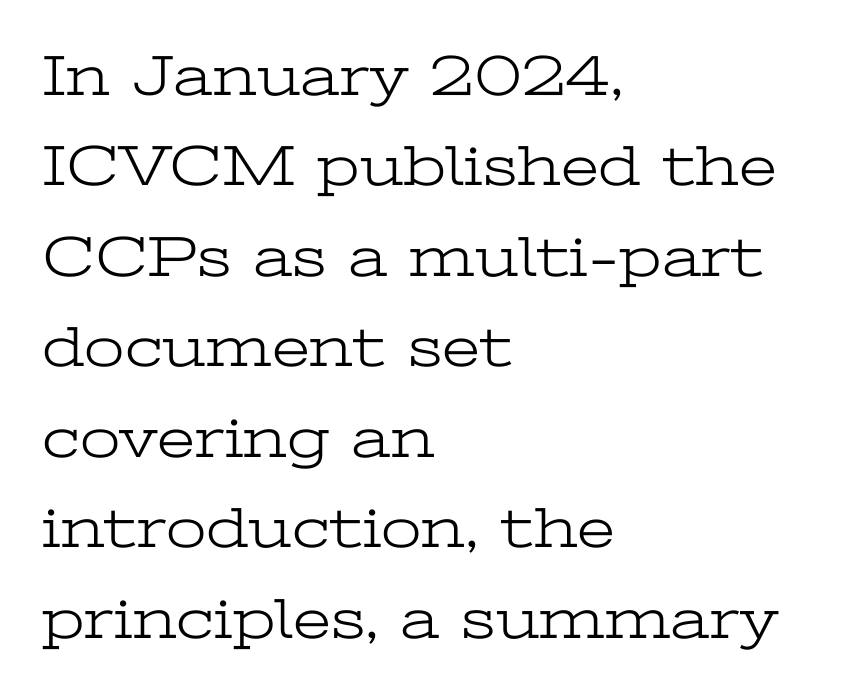
The image shows 58 px light, wide serif type, upright; set left-aligned, normal line spacing (1.56x), normal letter spacing, not underlined; low stroke contrast and a medium x-height.
